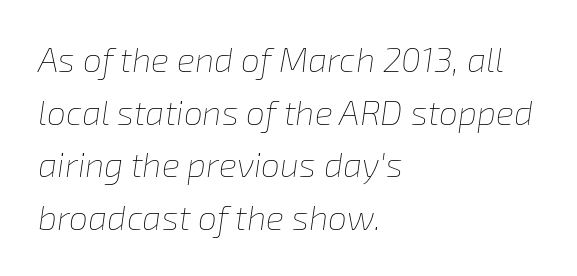
Q: Is the text bold? A: No.
Q: Is the text italic (slanted)? A: Yes, it leans right by about 8 degrees.
Q: Is the text underlined? A: No.
Q: How is the paragraph aligned? A: Left-aligned.
Q: Is the spacing between letters normal or unusually wide? A: Normal.
Q: Is the spacing between lines tight, normal or loose? A: Normal.
Q: Width (condensed, normal, or wide)? A: Normal.
Q: Stroke contrast? A: Low.
Q: x-height? A: Medium.
Q: Monospaced? A: No.
